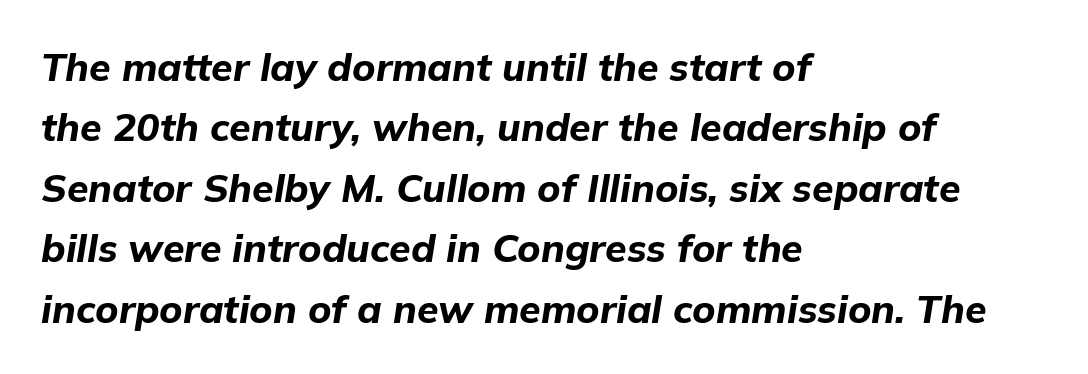
Q: Is the text bold? A: Yes.
Q: Is the text italic (slanted)? A: Yes, it leans right by about 9 degrees.
Q: Is the text underlined? A: No.
Q: How is the paragraph aligned? A: Left-aligned.
Q: Is the spacing between letters normal or unusually wide? A: Normal.
Q: Is the spacing between lines tight, normal or loose? A: Normal.
Q: Width (condensed, normal, or wide)? A: Normal.
Q: Stroke contrast? A: Low.
Q: x-height? A: Medium.
Q: Monospaced? A: No.
